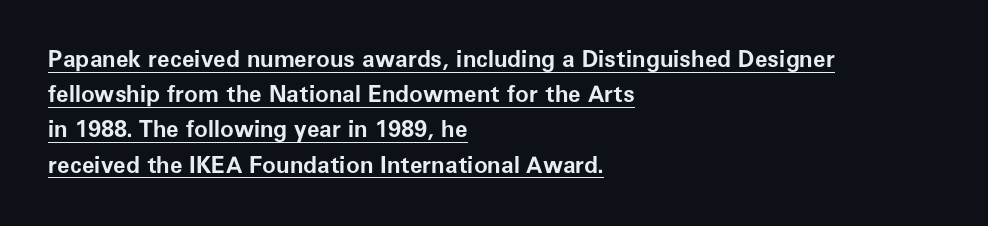
{"italic": "no", "bold": "yes", "underline": "yes", "align": "left", "line_spacing": "normal", "line_spacing_ratio": 1.53, "letter_spacing": "normal", "letter_spacing_em": 0.0, "glyph_px": 23}
